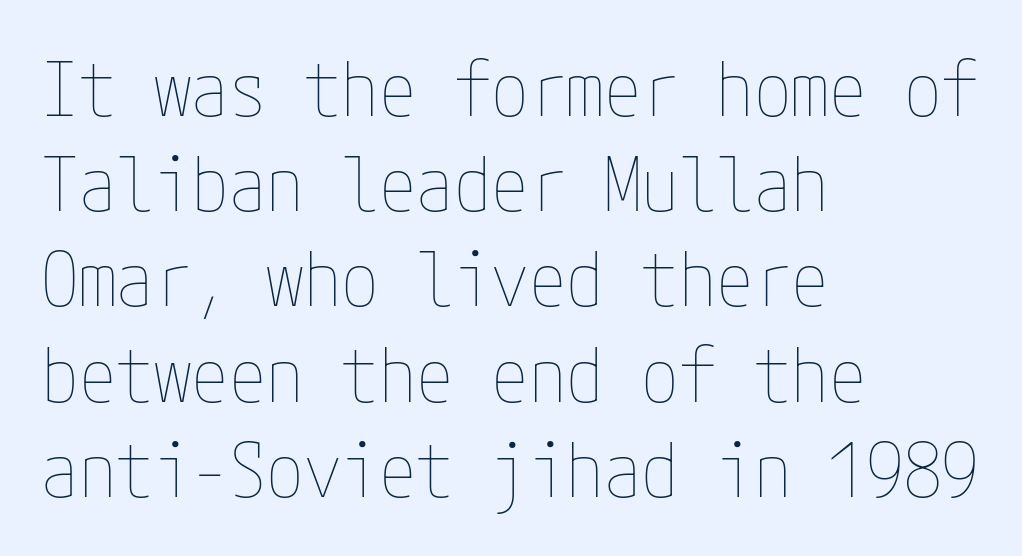
{"italic": "no", "bold": "no", "weight": "thin", "width": "condensed", "stroke_contrast": "low", "x_height": "medium", "underline": "no", "align": "left", "line_spacing": "normal", "line_spacing_ratio": 1.27, "letter_spacing": "normal", "letter_spacing_em": 0.0, "glyph_px": 75}
